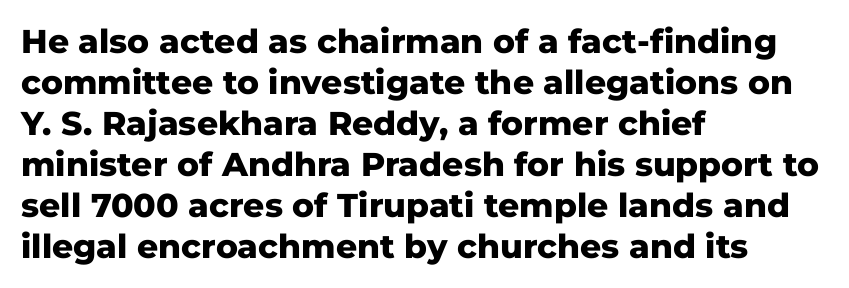
The image shows 33 px heavy sans-serif type, upright; set left-aligned, line spacing 1.24x, normal letter spacing, not underlined; low stroke contrast and a medium x-height.
